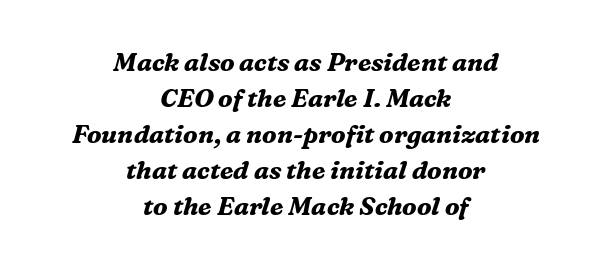
The passage shown has conventional tracking throughout. Layout note: lines centered. The passage shown leans; its letterforms are oblique. Beneath every word, the page is bare. Does the weight exceed regular? Yes, all the way to bold. Quick note: interline space is typical.
